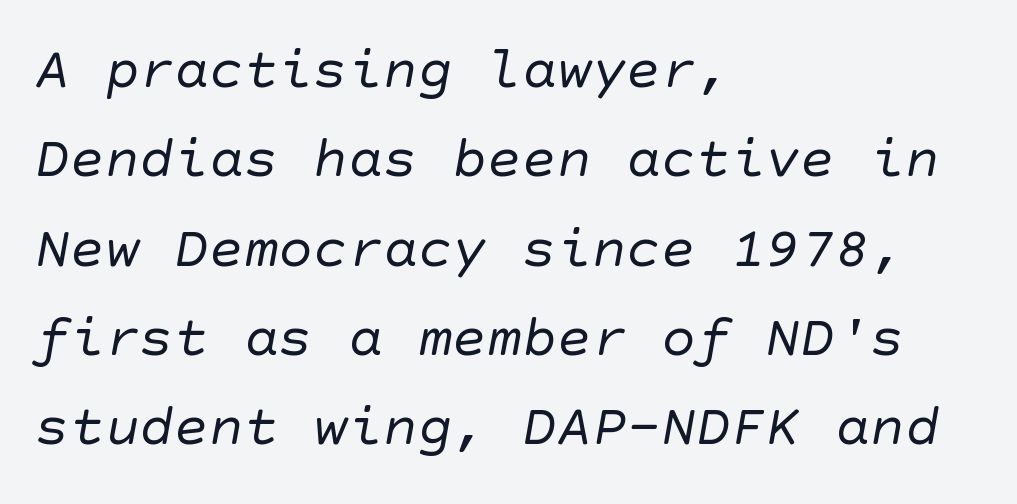
Weight class: somewhere from thin through regular. The string is rendered with underlining switched off. A typesetter would label this face a sans. The gaps between neighbouring characters are ordinary and unremarkable. Does the leading feel generous? No, just average.
